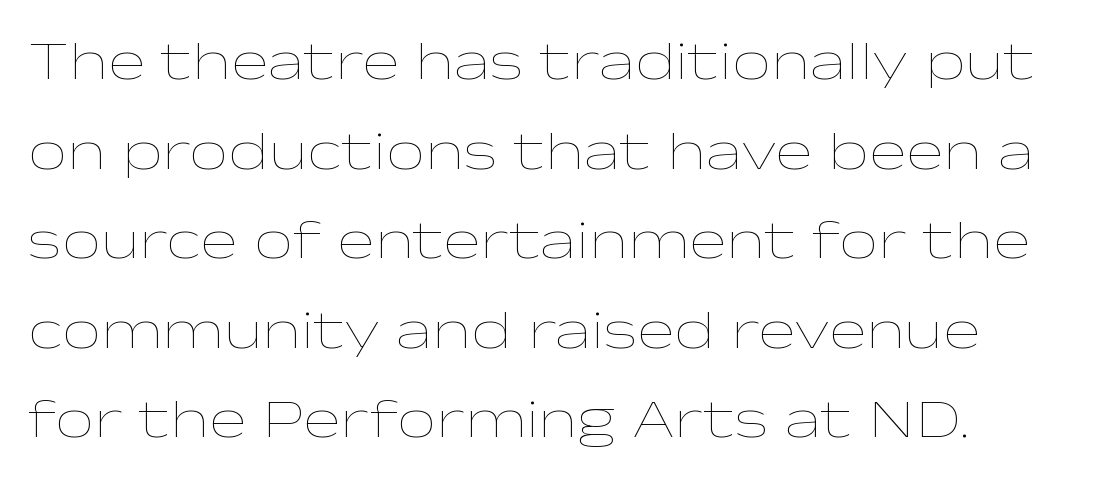
Tracking here is standard; glyphs follow each other at the usual distance. Nothing heavy about these letters — not bold at all. Rendered with straight, roman letterforms. The letters advance in unequal steps, a hallmark of proportional type.
